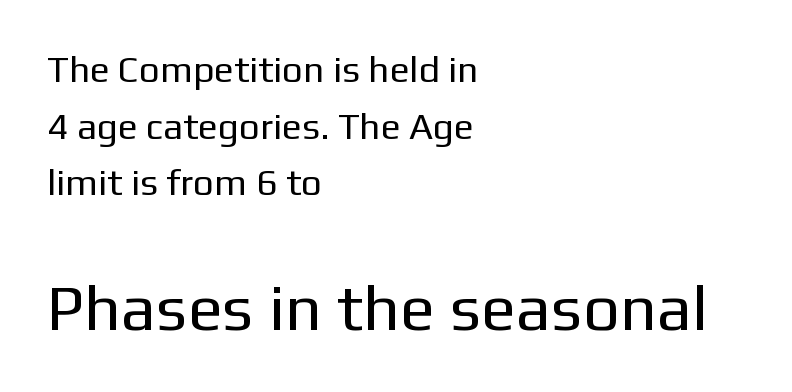
Q: Is the text bold? A: No.
Q: Is the text italic (slanted)? A: No, it is upright.
Q: Is the typeface a serif or a sans-serif typeface? A: Sans-serif.
Q: Is the text underlined? A: No.
Q: How is the paragraph aligned? A: Left-aligned.
Q: Is the spacing between letters normal or unusually wide? A: Normal.
Q: Is the spacing between lines tight, normal or loose? A: Normal.
Q: Which block of text is set in a larger size, the first (top) or the second (bottom)? A: The second (bottom) one.
Q: Width (condensed, normal, or wide)? A: Normal.
Q: Stroke contrast? A: Low.
Q: x-height? A: Medium.
Q: Monospaced? A: No.
